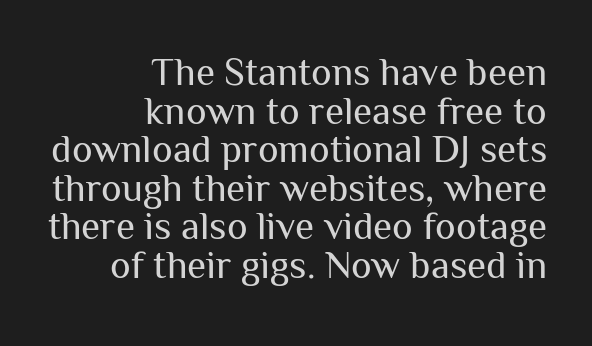
The gap between lines stays unmarked. Heaviness? Minimal to ordinary, like unemphasized prose. This rendering leaves character spacing at its baseline value. The lines are quadded right.
